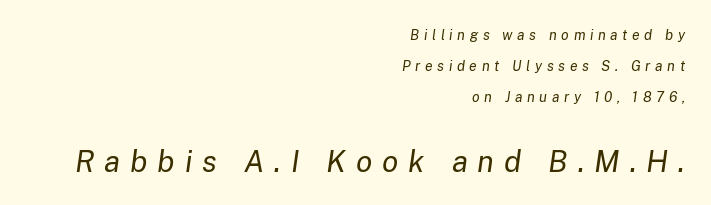
The image shows 30 px regular-weight type, italic (leaning right); set right-aligned, loose line spacing (2.21x), unusually wide letter spacing (+0.33 em), not underlined; the second (bottom) block is 2.14x larger; low stroke contrast and a medium x-height.
